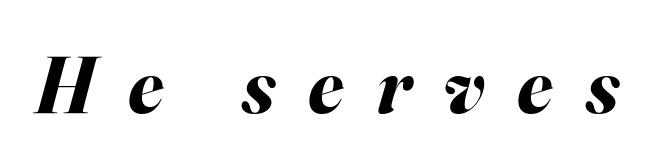
Q: Is the text bold? A: Yes.
Q: Is the text italic (slanted)? A: Yes, it leans right by about 16 degrees.
Q: Is the text underlined? A: No.
Q: Is the spacing between letters normal or unusually wide? A: Unusually wide.
Q: Width (condensed, normal, or wide)? A: Normal.
Q: Stroke contrast? A: Medium.
Q: x-height? A: Small.
Q: Monospaced? A: No.
